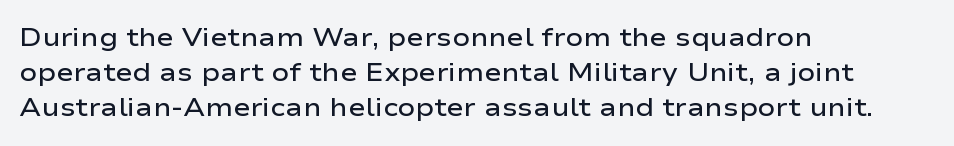
The image shows 26 px text type, upright; set left-aligned, normal line spacing (1.35x), normal letter spacing, not underlined.
